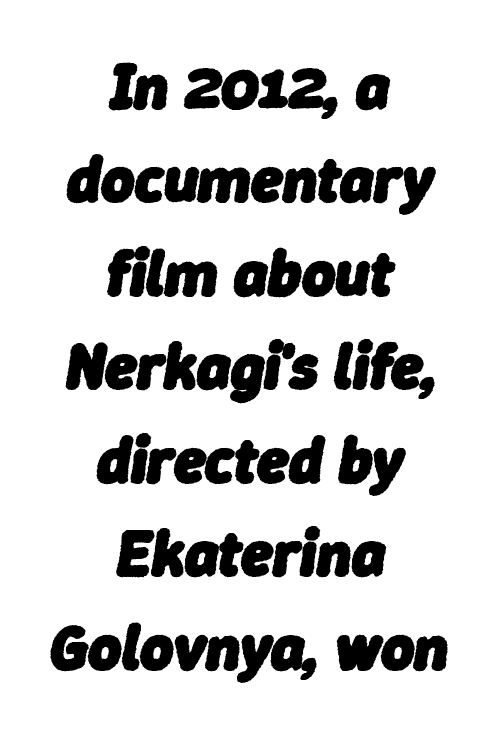
The image shows 64 px heavy type, italic (leaning right); set centered, normal line spacing (1.46x), normal letter spacing, not underlined; low stroke contrast and a medium x-height.
